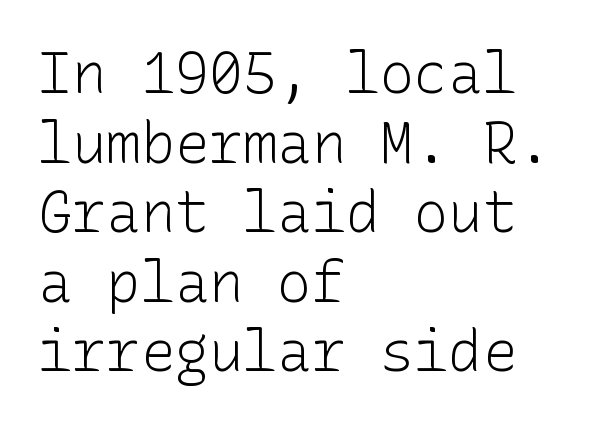
Visually the block forms a straight wall on the left and a jagged coastline on the right. How are the letters spaced? Ordinarily, with no added tracking. Lines of text with bare space underneath. Unlike italic type, these characters show no tilt at all.
